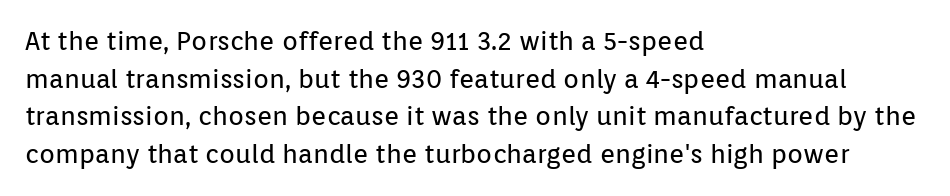
The image shows 26 px text type, upright; set left-aligned, normal line spacing (1.45x), normal letter spacing, not underlined.
